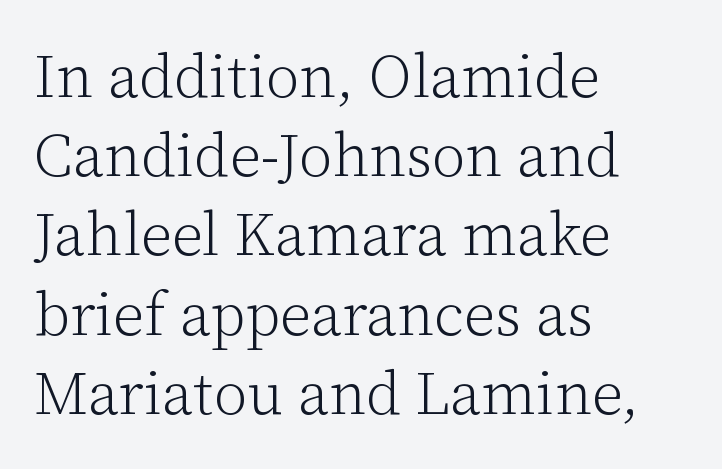
Summary of vertical rhythm: regular, with standard interline spacing. The baseline area is clear. Which margin do the lines hug? The left one — the right edge is uneven. Type style note: has serifs. Style check: upright. A typesetter would call this proportional, since set widths differ per character.
